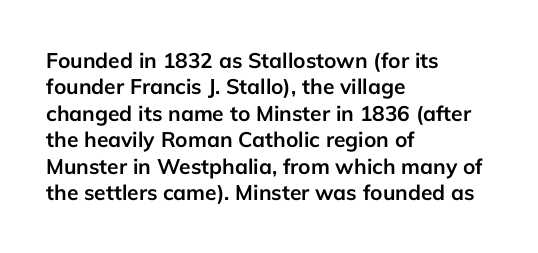
The image shows 21 px bold type, upright; set left-aligned, normal line spacing (1.26x), normal letter spacing, not underlined.
